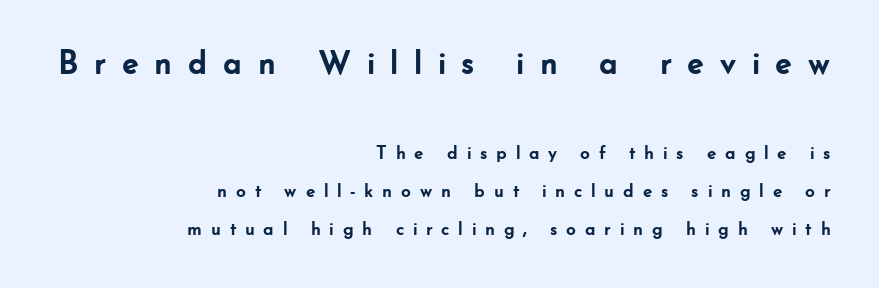
Note the varied advance widths — an 'i' is clearly narrower than an 'm'. Check under the words: just untouched page. Top chunk: large. Bottom chunk: small. The passage shown has open, widely tracked lettering throughout. Do the letters lean? They stand straight. The letters are bold, with thick, heavy strokes.
